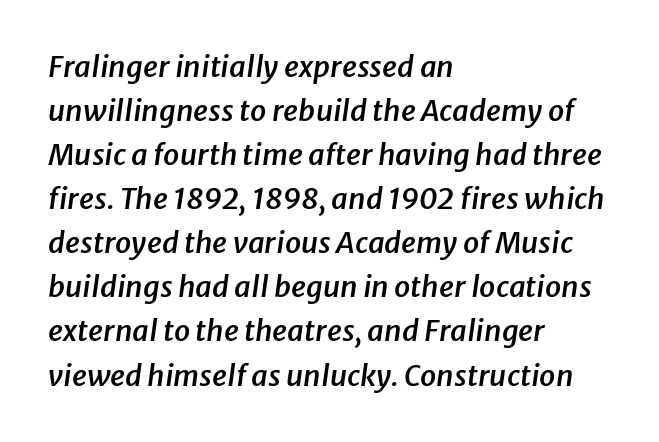
{"italic": "yes", "lean": "right", "slant_degrees": 8, "bold": "semi", "weight": "semibold", "width": "normal", "stroke_contrast": "low", "x_height": "medium", "monospaced": "no", "underline": "no", "align": "left", "line_spacing": "normal", "line_spacing_ratio": 1.52, "letter_spacing": "normal", "letter_spacing_em": 0.0, "glyph_px": 29}
